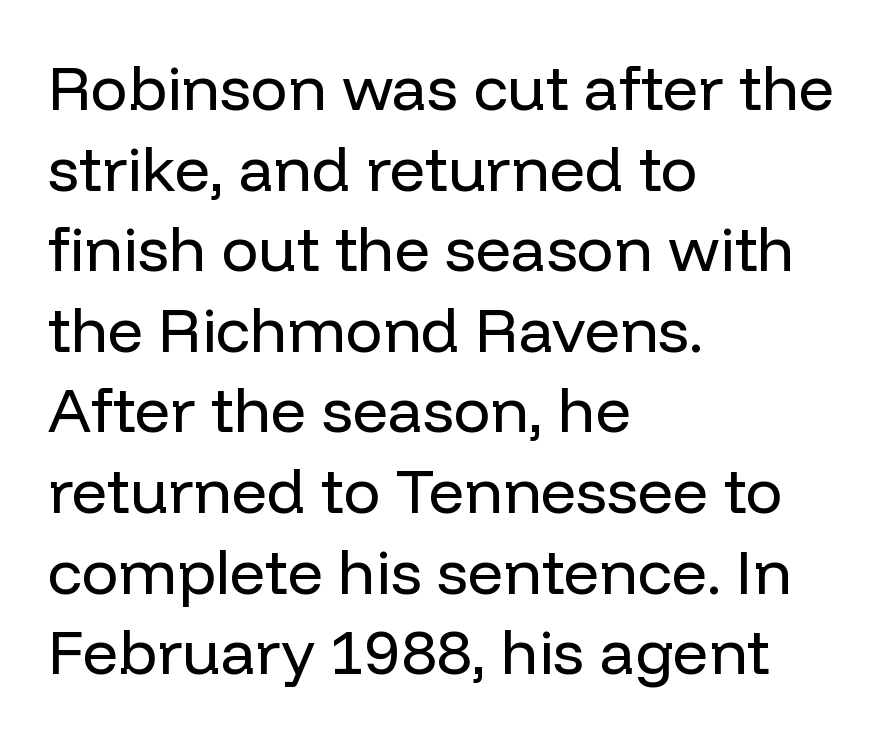
The lines are quadded left. It's the straight-up-and-down kind of type. The text was rendered using a sans face with plain stroke endings. Letters have the restrained weight of plain body copy at most.
